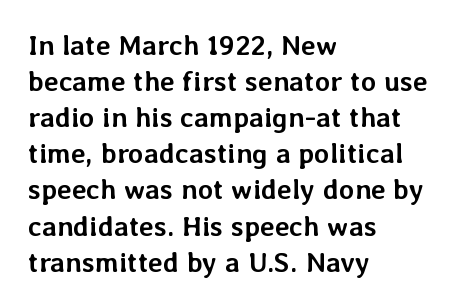
The image shows 28 px semibold type, upright; set left-aligned, normal line spacing (1.29x), normal letter spacing, not underlined; low stroke contrast and a medium x-height.
